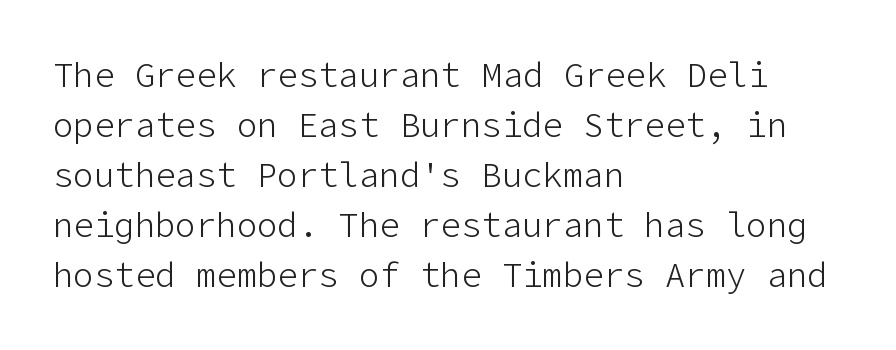
Q: Is the text bold? A: No.
Q: Is the text italic (slanted)? A: No, it is upright.
Q: Is the typeface a serif or a sans-serif typeface? A: Sans-serif.
Q: Is the text underlined? A: No.
Q: How is the paragraph aligned? A: Left-aligned.
Q: Is the spacing between letters normal or unusually wide? A: Normal.
Q: Is the spacing between lines tight, normal or loose? A: Normal.
Q: Width (condensed, normal, or wide)? A: Normal.
Q: Stroke contrast? A: Low.
Q: x-height? A: Medium.
